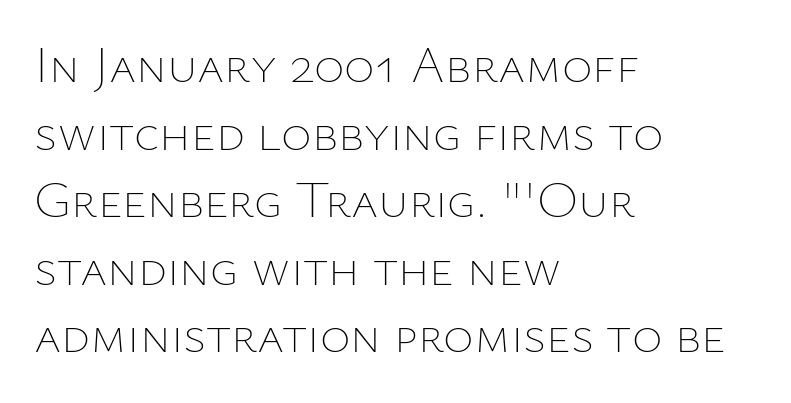
The image shows 52 px thin type, upright; set left-aligned, normal line spacing (1.3x), normal letter spacing, not underlined; low stroke contrast and a medium x-height.
